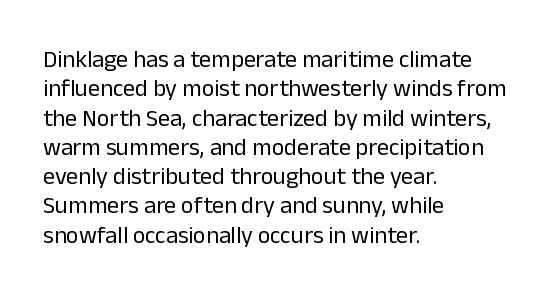
Q: Is the text bold? A: No.
Q: Is the text italic (slanted)? A: No, it is upright.
Q: Is the text underlined? A: No.
Q: How is the paragraph aligned? A: Left-aligned.
Q: Is the spacing between letters normal or unusually wide? A: Normal.
